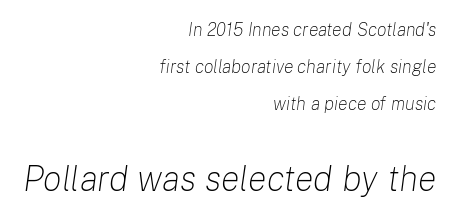
{"italic": "yes", "lean": "right", "slant_degrees": 8, "bold": "no", "weight": "light", "width": "normal", "stroke_contrast": "low", "x_height": "medium", "monospaced": "no", "underline": "no", "align": "right", "line_spacing": "loose", "line_spacing_ratio": 2.06, "letter_spacing": "normal", "letter_spacing_em": 0.0, "larger_block": "second", "size_ratio": 1.94, "glyph_px": 35}
